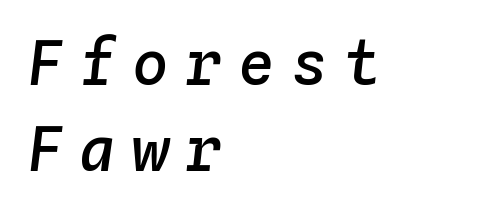
Q: Is the text bold? A: Semi-bold.
Q: Is the text italic (slanted)? A: Yes, it leans right by about 4 degrees.
Q: Is the text underlined? A: No.
Q: How is the paragraph aligned? A: Left-aligned.
Q: Is the spacing between letters normal or unusually wide? A: Unusually wide.
Q: Is the spacing between lines tight, normal or loose? A: Normal.
Q: Width (condensed, normal, or wide)? A: Normal.
Q: Stroke contrast? A: Low.
Q: x-height? A: Medium.
Q: Monospaced? A: Yes.
